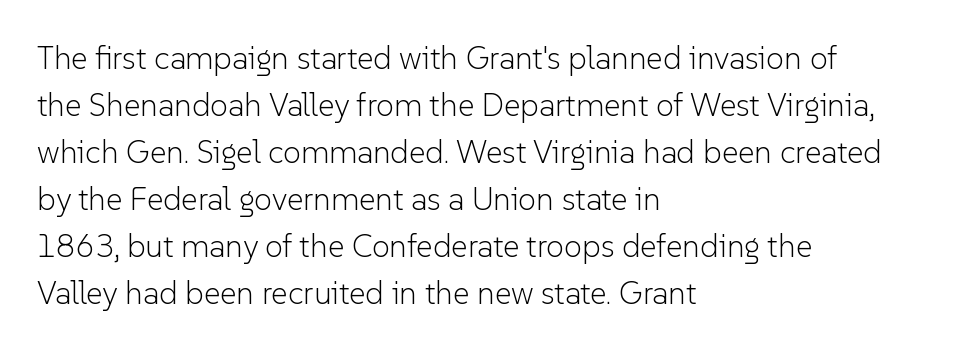
Vertical strokes here are truly vertical. Students, note that the glyphs here touch the page at normal intervals. The rendering uses natural spacing where letterforms have individual widths. Quick note: underline off. Letterform terminals end flat and unadorned throughout the passage.
